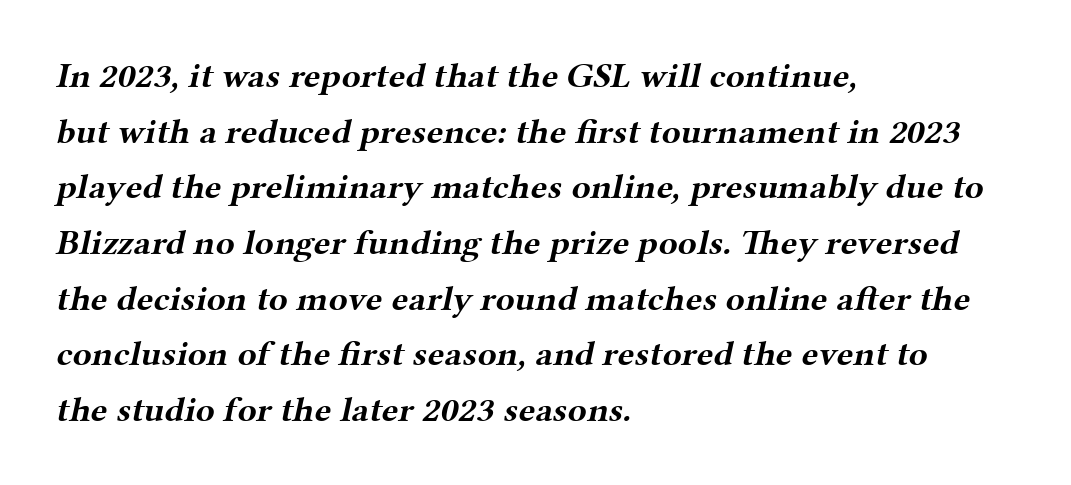
{"serif": "yes", "bold": "yes", "weight": "bold", "width": "wide", "stroke_contrast": "medium", "x_height": "medium", "monospaced": "no", "underline": "no", "align": "left", "line_spacing": "normal", "line_spacing_ratio": 1.59, "letter_spacing": "normal", "letter_spacing_em": 0.0, "glyph_px": 35}
